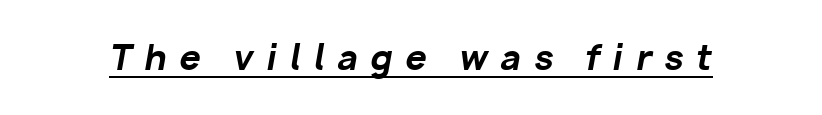
Q: Is the text bold? A: Yes.
Q: Is the text italic (slanted)? A: Yes, it leans right by about 10 degrees.
Q: Is the text underlined? A: Yes.
Q: Is the spacing between letters normal or unusually wide? A: Unusually wide.
Q: Width (condensed, normal, or wide)? A: Normal.
Q: Stroke contrast? A: Low.
Q: x-height? A: Medium.
Q: Monospaced? A: No.
